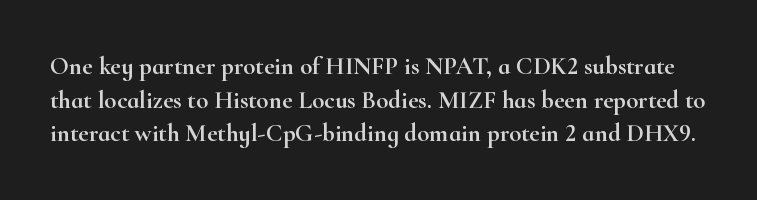
The image shows 25 px text type, upright; set normal line spacing (1.35x), normal letter spacing, not underlined.
